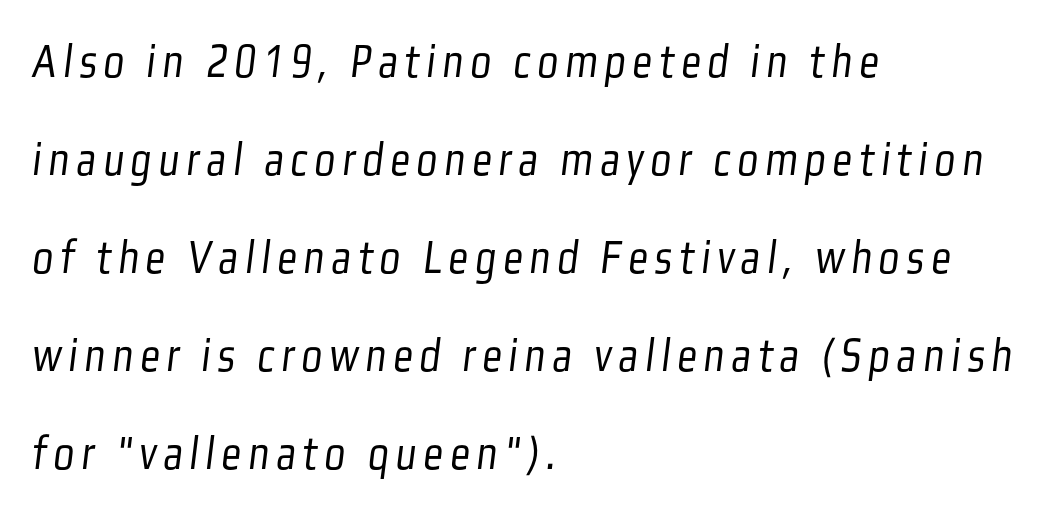
Q: Is the text bold? A: No.
Q: Is the typeface a serif or a sans-serif typeface? A: Sans-serif.
Q: Is the text underlined? A: No.
Q: How is the paragraph aligned? A: Left-aligned.
Q: Is the spacing between lines tight, normal or loose? A: Loose.
Q: Width (condensed, normal, or wide)? A: Condensed.
Q: Stroke contrast? A: Low.
Q: x-height? A: Medium.
Q: Monospaced? A: No.
